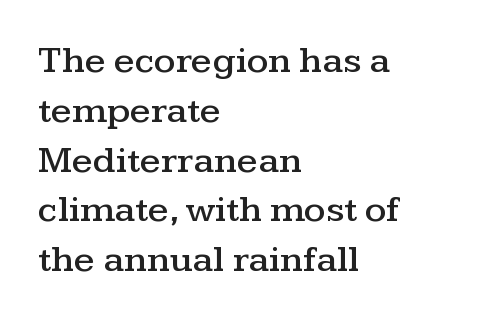
{"serif": "yes", "italic": "no", "width": "wide", "stroke_contrast": "medium", "x_height": "medium", "monospaced": "no", "underline": "no", "align": "left", "line_spacing": "normal", "line_spacing_ratio": 1.31, "letter_spacing": "normal", "letter_spacing_em": 0.0, "glyph_px": 38}
